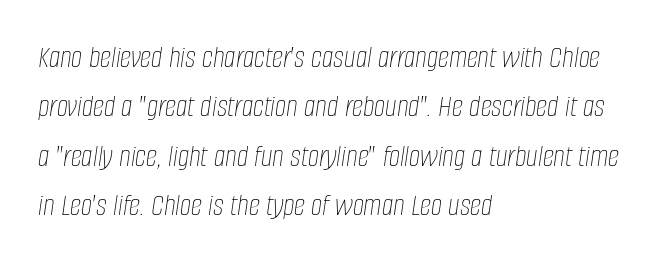
Q: Is the text bold? A: No.
Q: Is the text italic (slanted)? A: Yes, it leans right by about 8 degrees.
Q: Is the text underlined? A: No.
Q: How is the paragraph aligned? A: Left-aligned.
Q: Is the spacing between letters normal or unusually wide? A: Normal.
Q: Is the spacing between lines tight, normal or loose? A: Normal.
Q: Width (condensed, normal, or wide)? A: Condensed.
Q: Stroke contrast? A: Low.
Q: x-height? A: Large.
Q: Monospaced? A: No.
